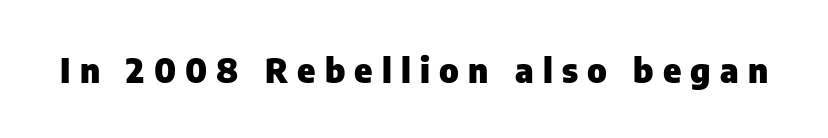
The image shows 34 px heavy sans-serif type, upright; set unusually wide letter spacing (+0.27 em), not underlined; low stroke contrast and a medium x-height.
